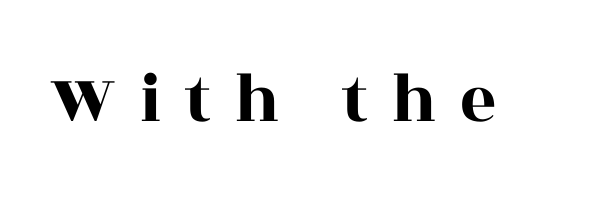
The image shows 71 px wide serif type, upright; set unusually wide letter spacing (+0.33 em), not underlined; a large x-height.
